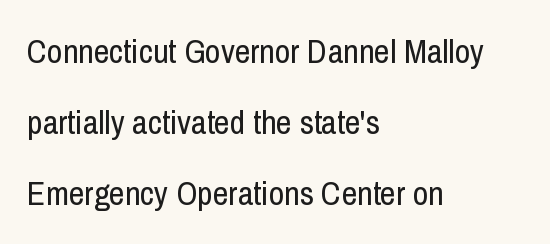
{"serif": "no", "italic": "no", "bold": "no", "weight": "regular", "width": "condensed", "stroke_contrast": "low", "x_height": "medium", "monospaced": "no", "underline": "no", "align": "left", "line_spacing": "loose", "line_spacing_ratio": 2.09, "letter_spacing": "normal", "letter_spacing_em": 0.0, "glyph_px": 34}
